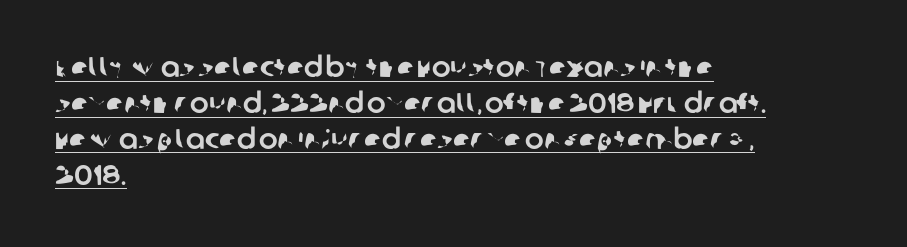
The image shows 28 px sans-serif type; set left-aligned, normal line spacing (1.28x), normal letter spacing, underlined; low stroke contrast and a large x-height.
